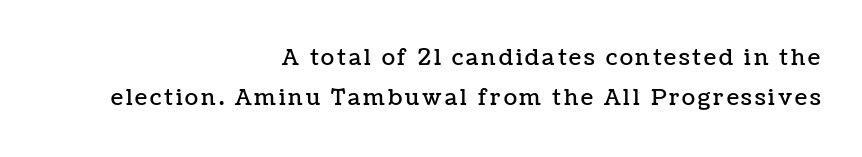
The image shows 22 px text type, upright; set right-aligned, line spacing 1.82x, not underlined.
